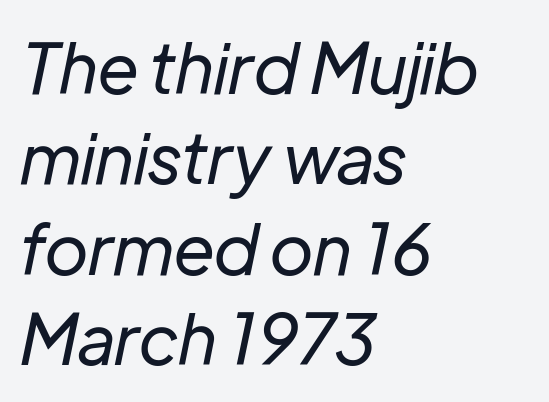
Q: Is the text bold? A: No.
Q: Is the text italic (slanted)? A: Yes, it leans right by about 12 degrees.
Q: Is the text underlined? A: No.
Q: How is the paragraph aligned? A: Left-aligned.
Q: Is the spacing between letters normal or unusually wide? A: Normal.
Q: Is the spacing between lines tight, normal or loose? A: Normal.
Q: Width (condensed, normal, or wide)? A: Normal.
Q: Stroke contrast? A: Low.
Q: x-height? A: Medium.
Q: Monospaced? A: No.
